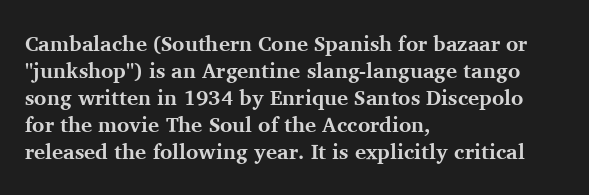
The space directly below the letters is spotless. In terms of leading, this rendering sits right in the middle. Notice how the stems are strictly vertical — no italics here. Honestly, the letter spacing is just normal — you wouldn't notice it. Typesetter's note: full bold, strokes at maximum text heaviness.
